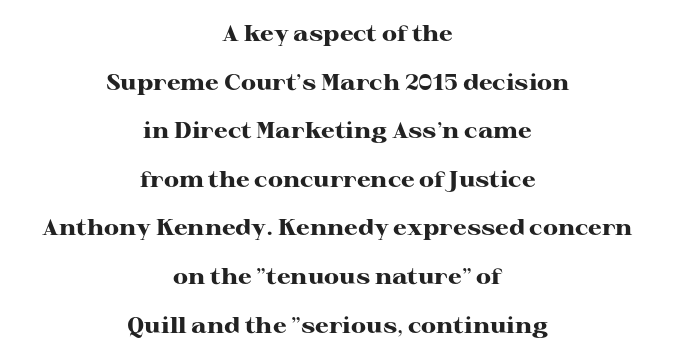
Glyph-to-glyph distance matches everyday printed text. Designer's note — italics off, roman on. Beneath every word, the page is bare. Teacher's note: observe the equal gaps on both sides — that is centered alignment. Vertically, the passage feels expansive, rows floating well apart.
